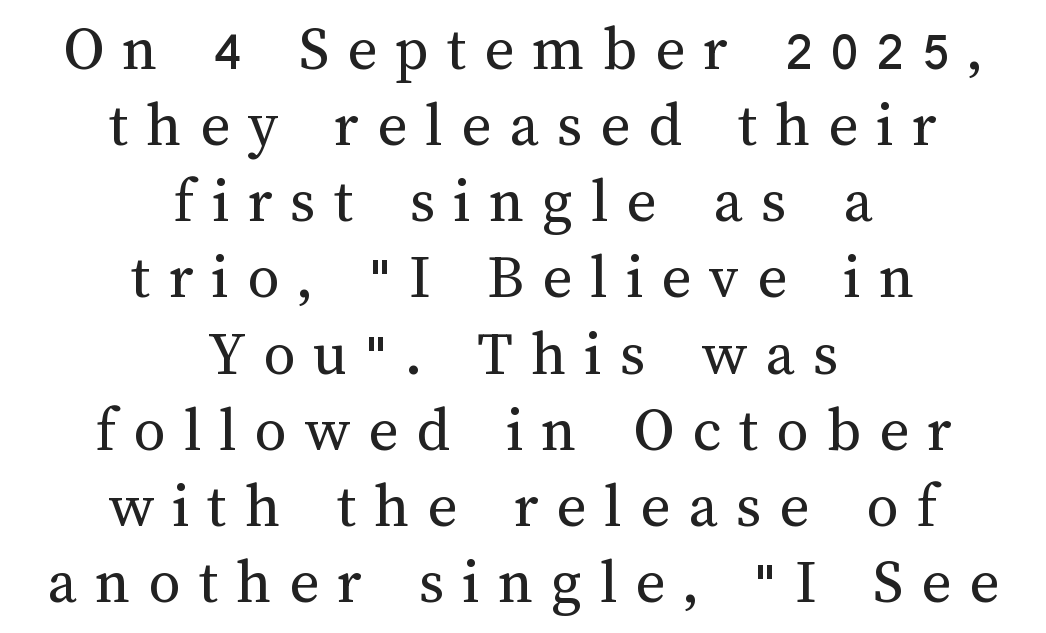
{"italic": "no", "bold": "no", "weight": "regular", "width": "normal", "stroke_contrast": "medium", "x_height": "medium", "monospaced": "no", "underline": "no", "align": "center", "line_spacing_ratio": 1.19, "letter_spacing": "wide", "letter_spacing_em": 0.28, "glyph_px": 64}
